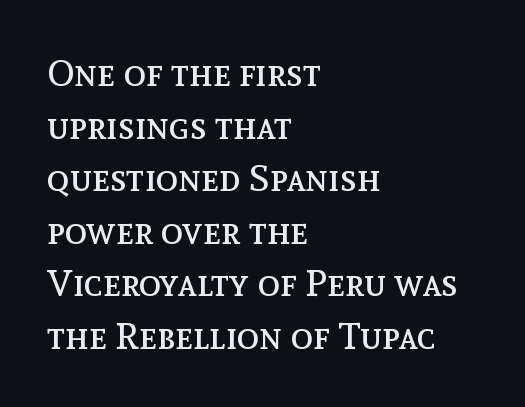
The image shows 37 px regular-weight type, upright; set left-aligned, normal line spacing (1.42x), normal letter spacing, not underlined; a medium x-height.
